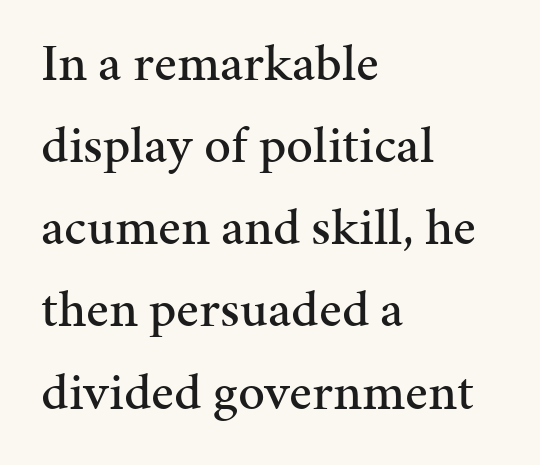
Q: Is the text italic (slanted)? A: No, it is upright.
Q: Is the typeface a serif or a sans-serif typeface? A: Serif.
Q: Is the text underlined? A: No.
Q: How is the paragraph aligned? A: Left-aligned.
Q: Is the spacing between letters normal or unusually wide? A: Normal.
Q: Is the spacing between lines tight, normal or loose? A: Normal.
Q: Width (condensed, normal, or wide)? A: Normal.
Q: Stroke contrast? A: Medium.
Q: x-height? A: Medium.
Q: Monospaced? A: No.
